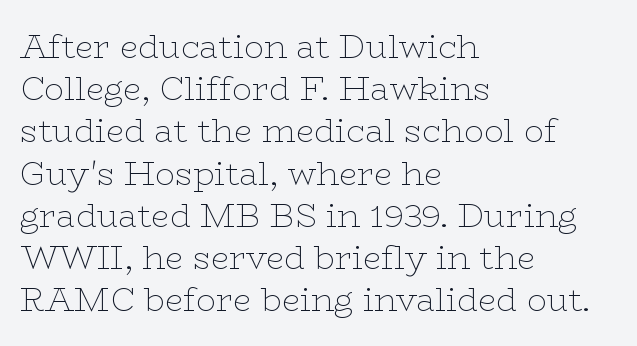
The image shows 33 px thin, wide serif type, upright; set left-aligned, normal line spacing (1.28x), normal letter spacing, not underlined; low stroke contrast and a medium x-height.
